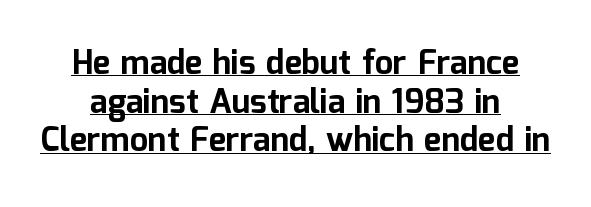
{"serif": "no", "italic": "no", "bold": "yes", "weight": "bold", "width": "normal", "stroke_contrast": "low", "x_height": "medium", "monospaced": "no", "underline": "yes", "line_spacing_ratio": 1.17, "letter_spacing": "normal", "letter_spacing_em": 0.0, "glyph_px": 33}
